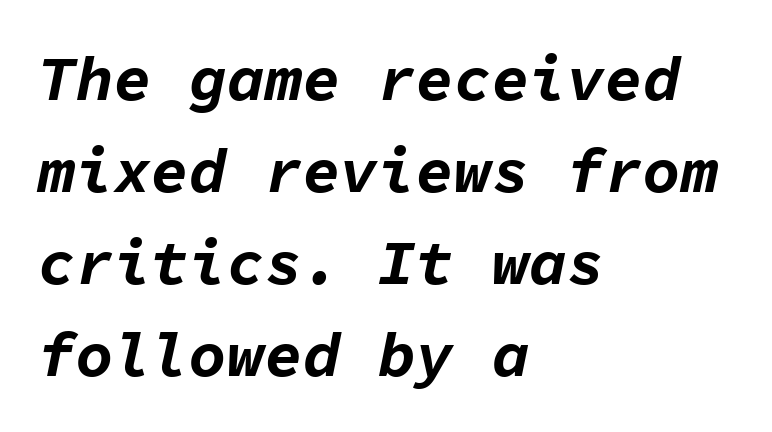
The image shows 63 px bold type, italic (leaning right), monospaced; set left-aligned, normal line spacing (1.46x), normal letter spacing, not underlined; low stroke contrast and a medium x-height.
